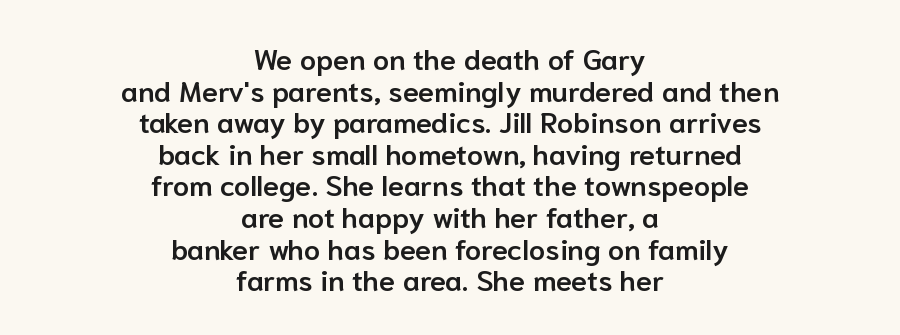
The image shows 29 px semibold sans-serif type, upright; set centered, tight line spacing (1.09x), normal letter spacing, not underlined; low stroke contrast and a medium x-height.
